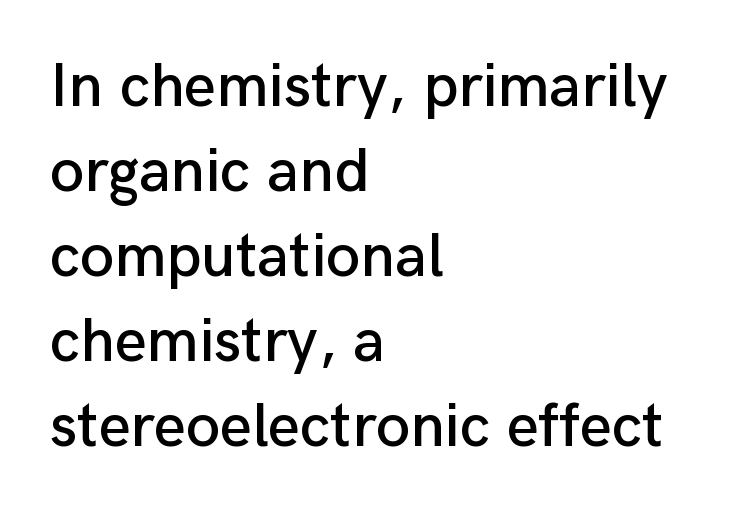
Q: Is the text italic (slanted)? A: No, it is upright.
Q: Is the typeface a serif or a sans-serif typeface? A: Sans-serif.
Q: Is the text underlined? A: No.
Q: How is the paragraph aligned? A: Left-aligned.
Q: Is the spacing between letters normal or unusually wide? A: Normal.
Q: Is the spacing between lines tight, normal or loose? A: Normal.
Q: Width (condensed, normal, or wide)? A: Normal.
Q: Stroke contrast? A: Low.
Q: x-height? A: Medium.
Q: Monospaced? A: No.
